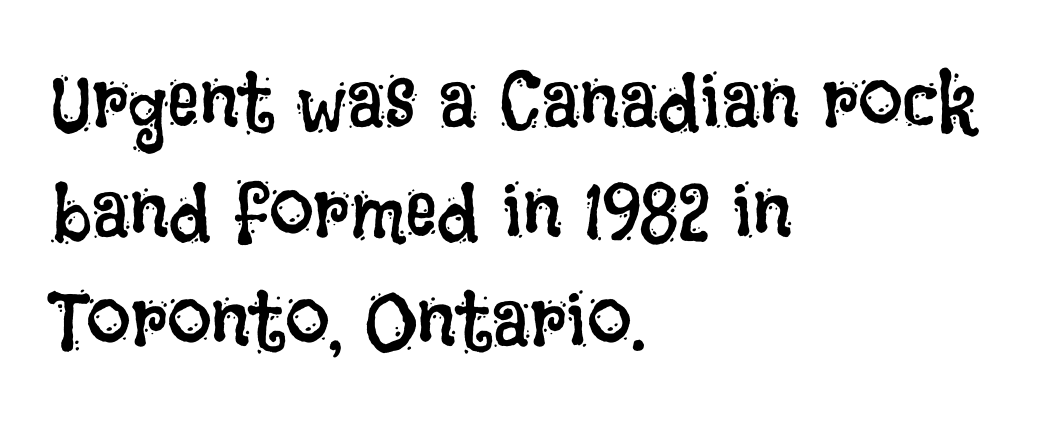
{"italic": "no", "bold": "no", "weight": "regular", "width": "condensed", "stroke_contrast": "low", "x_height": "large", "monospaced": "no", "underline": "no", "align": "left", "line_spacing": "normal", "line_spacing_ratio": 1.37, "letter_spacing": "normal", "letter_spacing_em": 0.0, "glyph_px": 80}
